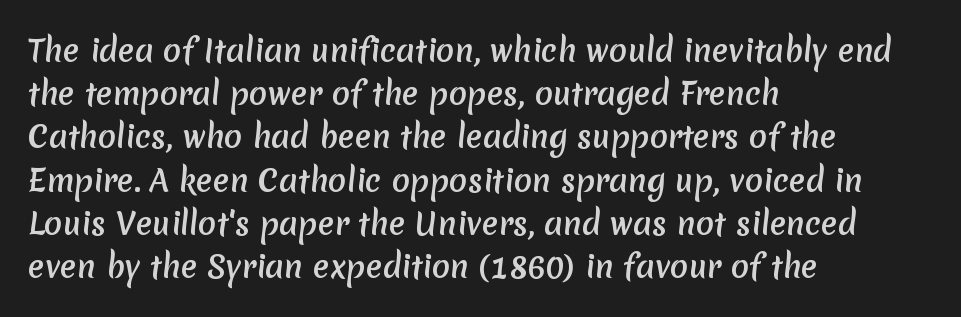
The image shows 30 px sans-serif type; set left-aligned, normal line spacing (1.44x), normal letter spacing, not underlined; medium stroke contrast and a medium x-height.
